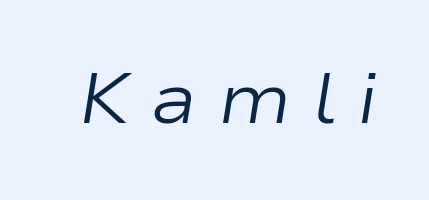
{"italic": "yes", "lean": "right", "slant_degrees": 9, "bold": "no", "weight": "regular", "width": "wide", "stroke_contrast": "low", "x_height": "medium", "monospaced": "no", "underline": "no", "letter_spacing": "wide", "letter_spacing_em": 0.29, "glyph_px": 71}
